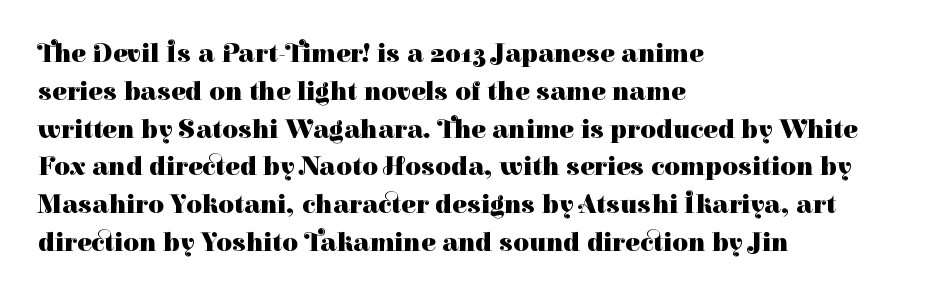
Line spacing here is normal. The baseline area is clear. This sample uses an upright cut, with every glyph sitting square on the baseline. These lines keep a tight, regular rhythm from letter to letter. Line beginnings align vertically; line endings do not.
